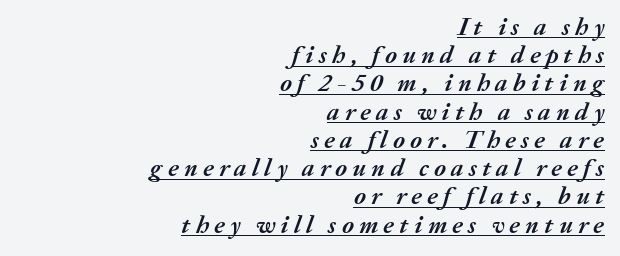
This rendering features underlined lettering. An italicized treatment has been applied to the whole sample. Line ends are locked; line starts wander. The letters are bold, with thick, heavy strokes.
